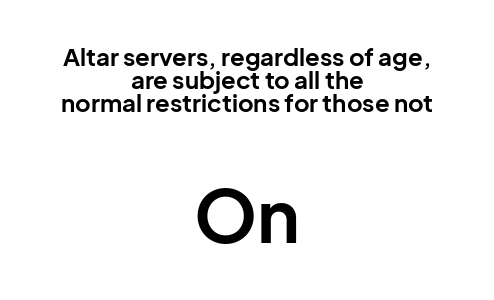
Think of a printed novel: that variable character pitch is what you see here. A typesetter would mark this as roman, not italic. A centered setting, common on invitations and titles, is used for this passage. Does the leading feel generous? Not at all — it's pinched. Typesetter's note: full bold, strokes at maximum text heaviness.
